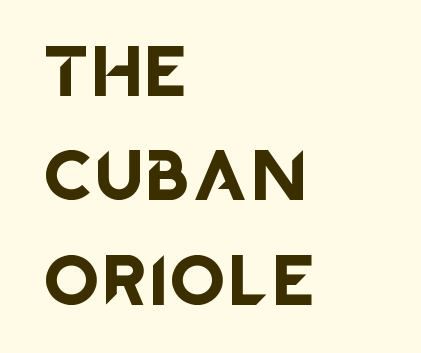
The image shows 53 px sans-serif type, upright; set left-aligned, loose line spacing (1.97x), not underlined; low stroke contrast and a large x-height.
